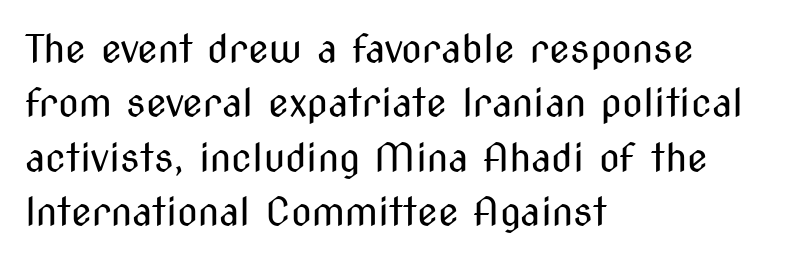
{"serif": "no", "italic": "no", "bold": "no", "weight": "regular", "width": "condensed", "stroke_contrast": "medium", "x_height": "medium", "monospaced": "no", "underline": "no", "align": "left", "line_spacing": "normal", "line_spacing_ratio": 1.43, "letter_spacing": "normal", "letter_spacing_em": 0.0, "glyph_px": 38}
